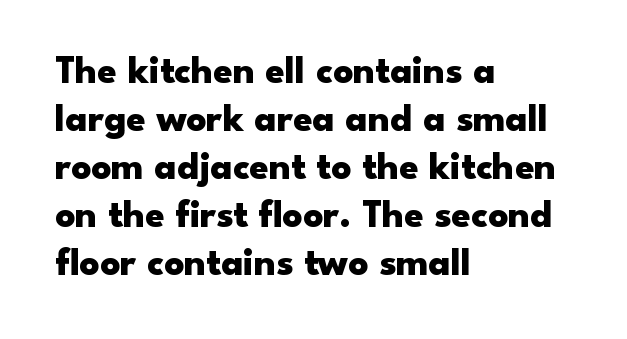
Words appear dense and cohesive because spacing is normal. Think of a printed novel: that variable character pitch is what you see here. The words here are not underlined. Rendered with straight, roman letterforms. To sum up the face: it is a sans, with no serifs. Horizontal alignment here is leftward, the default for most running prose.
